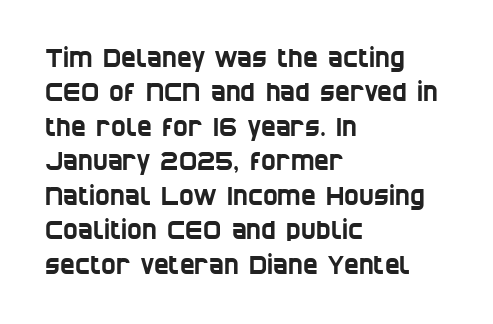
{"underline": "no", "align": "left", "line_spacing": "normal", "line_spacing_ratio": 1.38, "letter_spacing": "normal", "letter_spacing_em": 0.0, "glyph_px": 25}
